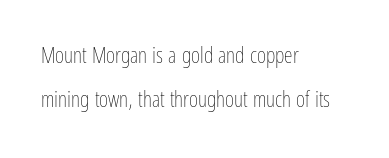
{"italic": "no", "bold": "no", "underline": "no", "align": "left", "line_spacing": "loose", "line_spacing_ratio": 2.02, "letter_spacing": "normal", "letter_spacing_em": 0.0, "glyph_px": 22}
